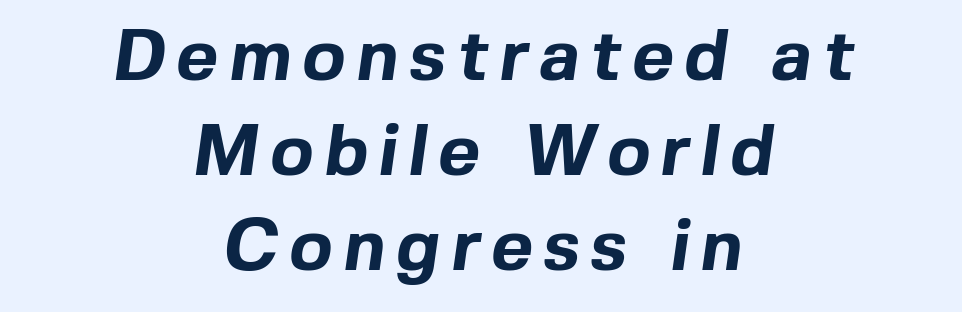
{"serif": "no", "bold": "yes", "weight": "bold", "width": "normal", "x_height": "medium", "monospaced": "no", "underline": "no", "align": "center", "line_spacing": "normal", "line_spacing_ratio": 1.32, "glyph_px": 72}
